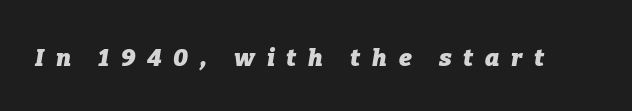
{"italic": "yes", "lean": "right", "slant_degrees": 9, "bold": "yes", "underline": "no", "letter_spacing": "wide", "letter_spacing_em": 0.49, "glyph_px": 24}
